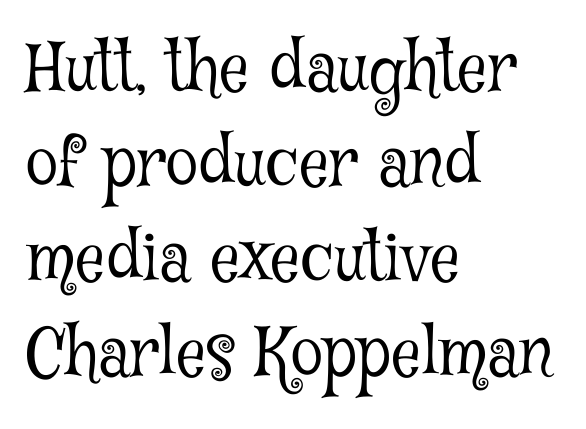
{"serif": "yes", "italic": "no", "bold": "no", "weight": "light", "width": "condensed", "stroke_contrast": "low", "x_height": "medium", "monospaced": "no", "underline": "no", "align": "left", "line_spacing": "normal", "line_spacing_ratio": 1.44, "letter_spacing": "normal", "letter_spacing_em": 0.0, "glyph_px": 66}
